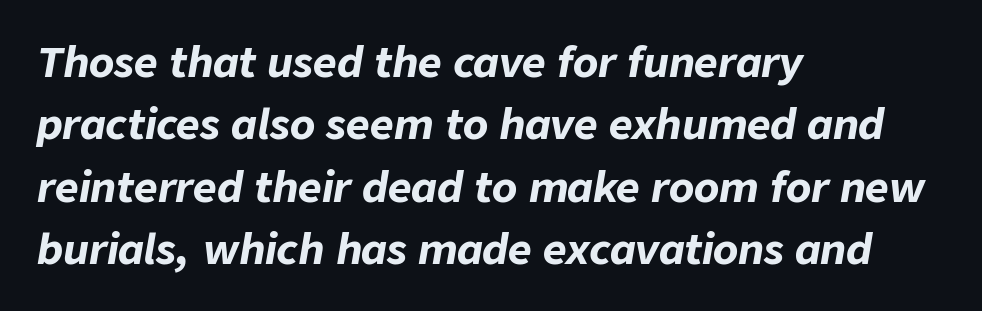
Q: Is the text bold? A: Yes.
Q: Is the text italic (slanted)? A: Yes, it leans right by about 9 degrees.
Q: Is the text underlined? A: No.
Q: How is the paragraph aligned? A: Left-aligned.
Q: Is the spacing between letters normal or unusually wide? A: Normal.
Q: Is the spacing between lines tight, normal or loose? A: Normal.
Q: Width (condensed, normal, or wide)? A: Normal.
Q: Stroke contrast? A: Low.
Q: x-height? A: Medium.
Q: Monospaced? A: No.
